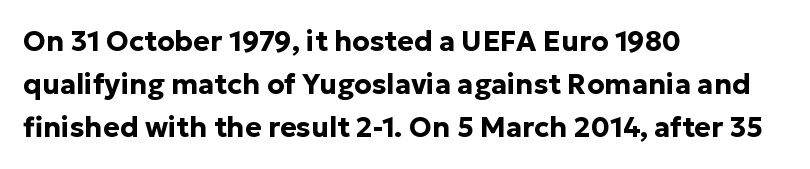
Each new line begins a customary step beneath the previous one. The rendering uses natural spacing where letterforms have individual widths. The axis of the letterforms is exactly vertical. The letters are bold, with thick, heavy strokes.
